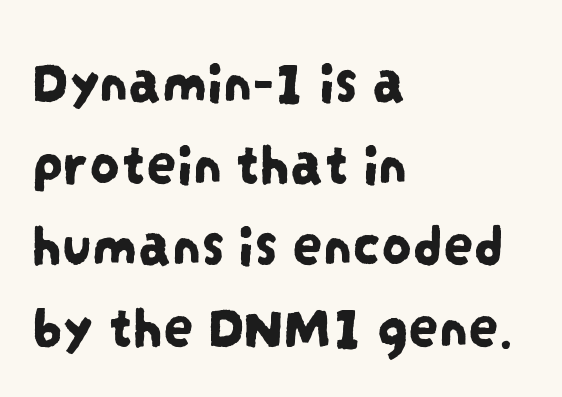
Q: Is the typeface a serif or a sans-serif typeface? A: Sans-serif.
Q: Is the text underlined? A: No.
Q: How is the paragraph aligned? A: Left-aligned.
Q: Is the spacing between letters normal or unusually wide? A: Normal.
Q: Is the spacing between lines tight, normal or loose? A: Normal.
Q: Width (condensed, normal, or wide)? A: Condensed.
Q: Stroke contrast? A: Low.
Q: x-height? A: Large.
Q: Monospaced? A: No.
